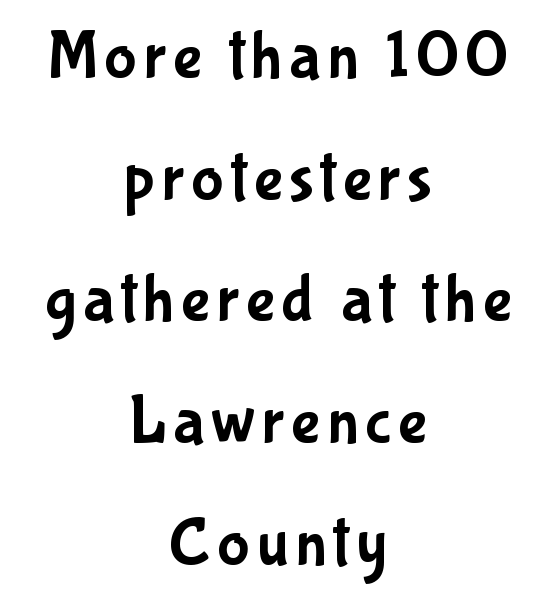
The image shows 68 px condensed sans-serif type, upright; set centered, line spacing 1.79x, not underlined; low stroke contrast and a medium x-height.
